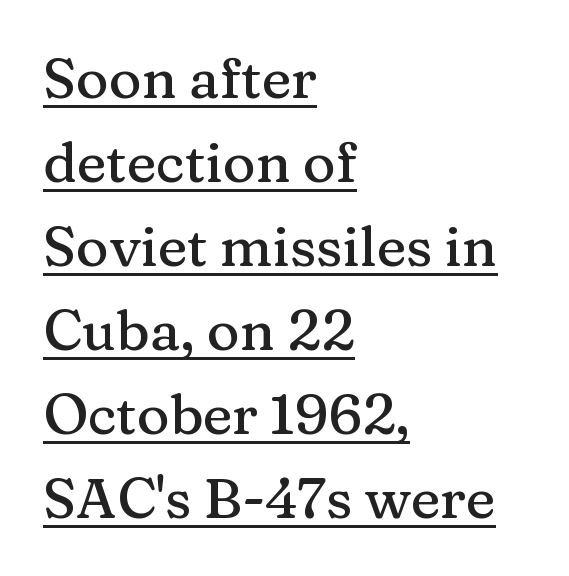
{"serif": "yes", "italic": "no", "width": "normal", "stroke_contrast": "medium", "x_height": "medium", "monospaced": "no", "underline": "yes", "align": "left", "line_spacing": "normal", "line_spacing_ratio": 1.5, "letter_spacing": "normal", "letter_spacing_em": 0.0, "glyph_px": 56}
